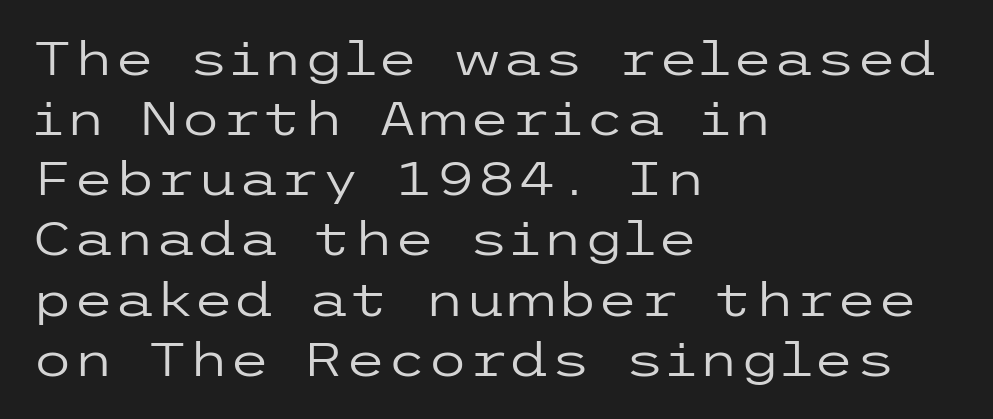
Q: Is the text bold? A: No.
Q: Is the text italic (slanted)? A: No, it is upright.
Q: Is the typeface a serif or a sans-serif typeface? A: Sans-serif.
Q: Is the text underlined? A: No.
Q: How is the paragraph aligned? A: Left-aligned.
Q: Is the spacing between letters normal or unusually wide? A: Normal.
Q: Is the spacing between lines tight, normal or loose? A: Normal.
Q: Width (condensed, normal, or wide)? A: Wide.
Q: Stroke contrast? A: Low.
Q: x-height? A: Medium.
